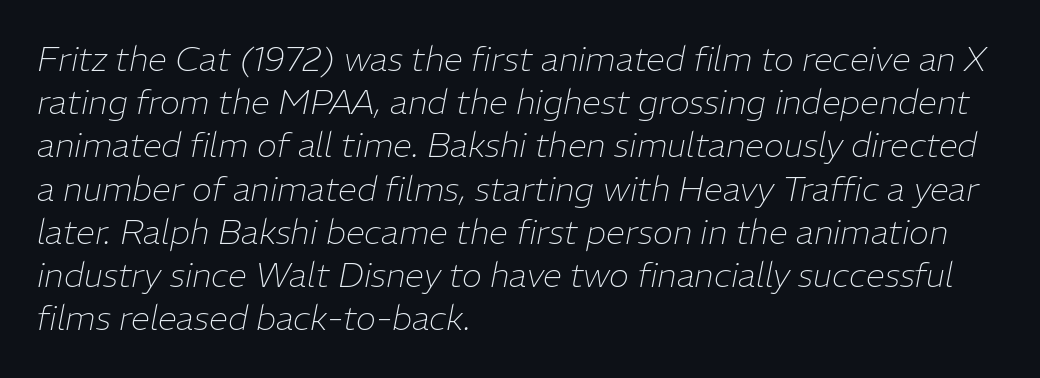
{"italic": "yes", "lean": "right", "slant_degrees": 11, "bold": "no", "weight": "thin", "width": "normal", "stroke_contrast": "low", "x_height": "medium", "monospaced": "no", "underline": "no", "align": "left", "line_spacing": "normal", "line_spacing_ratio": 1.27, "letter_spacing": "normal", "letter_spacing_em": 0.0, "glyph_px": 34}
